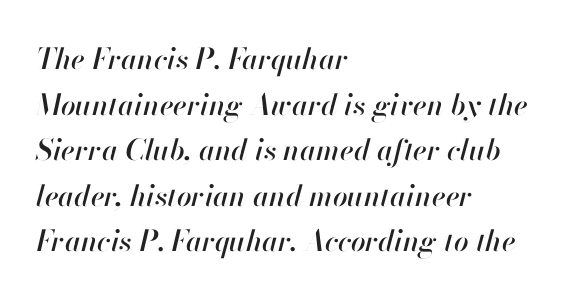
{"italic": "yes", "lean": "right", "slant_degrees": 13, "width": "normal", "stroke_contrast": "high", "x_height": "small", "monospaced": "no", "underline": "no", "align": "left", "line_spacing": "normal", "line_spacing_ratio": 1.57, "letter_spacing": "normal", "letter_spacing_em": 0.0, "glyph_px": 29}
